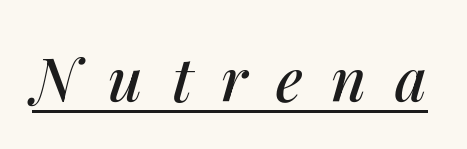
{"italic": "yes", "lean": "right", "slant_degrees": 14, "width": "normal", "stroke_contrast": "medium", "x_height": "medium", "monospaced": "no", "underline": "yes", "letter_spacing": "wide", "letter_spacing_em": 0.48, "glyph_px": 60}
